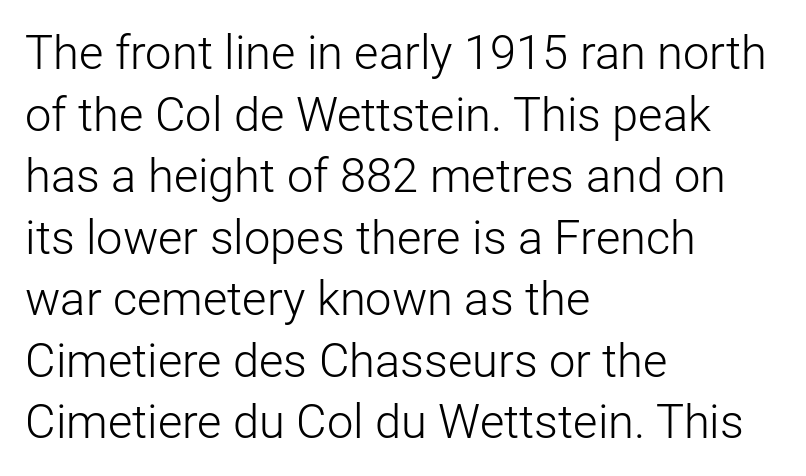
The image shows 47 px light sans-serif type, upright; set left-aligned, normal line spacing (1.31x), normal letter spacing, not underlined; low stroke contrast and a medium x-height.
